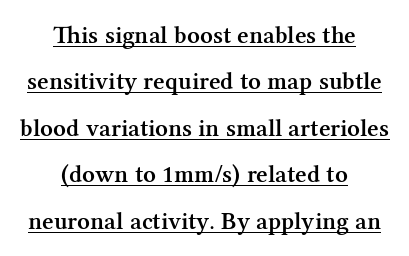
Q: Is the text bold? A: Semi-bold.
Q: Is the text italic (slanted)? A: No, it is upright.
Q: Is the text underlined? A: Yes.
Q: How is the paragraph aligned? A: Centered.
Q: Is the spacing between letters normal or unusually wide? A: Normal.
